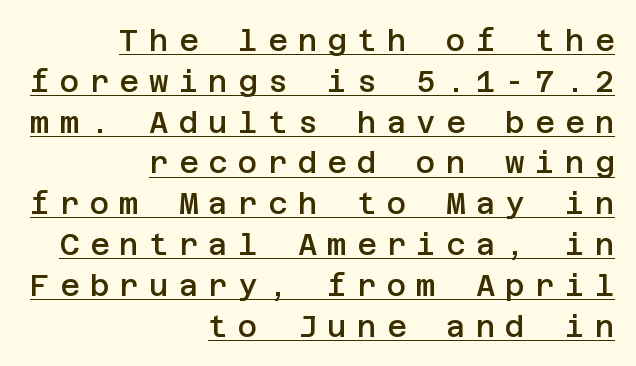
The paragraph shown leans on its right margin. Moderately thickened strokes mark this as semibold type. A typesetter would label this face a sans. Normally led — the rows are evenly, conventionally spaced. What stands out about the letter spacing? Its width — letters are far apart. Ordinary non-slanted type is in use.
